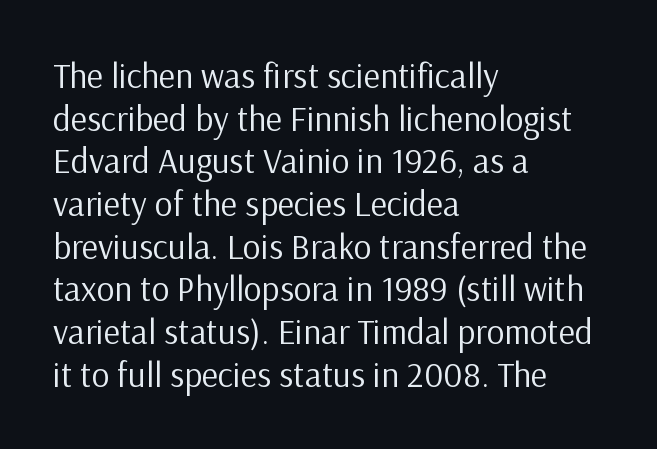
{"serif": "no", "italic": "no", "bold": "no", "weight": "regular", "width": "normal", "stroke_contrast": "low", "x_height": "medium", "monospaced": "no", "underline": "no", "align": "left", "line_spacing_ratio": 1.22, "letter_spacing": "normal", "letter_spacing_em": 0.0, "glyph_px": 35}
